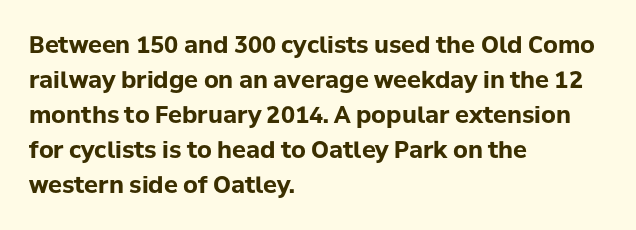
The image shows 23 px bold type, upright; set left-aligned, normal line spacing (1.52x), normal letter spacing, not underlined.
